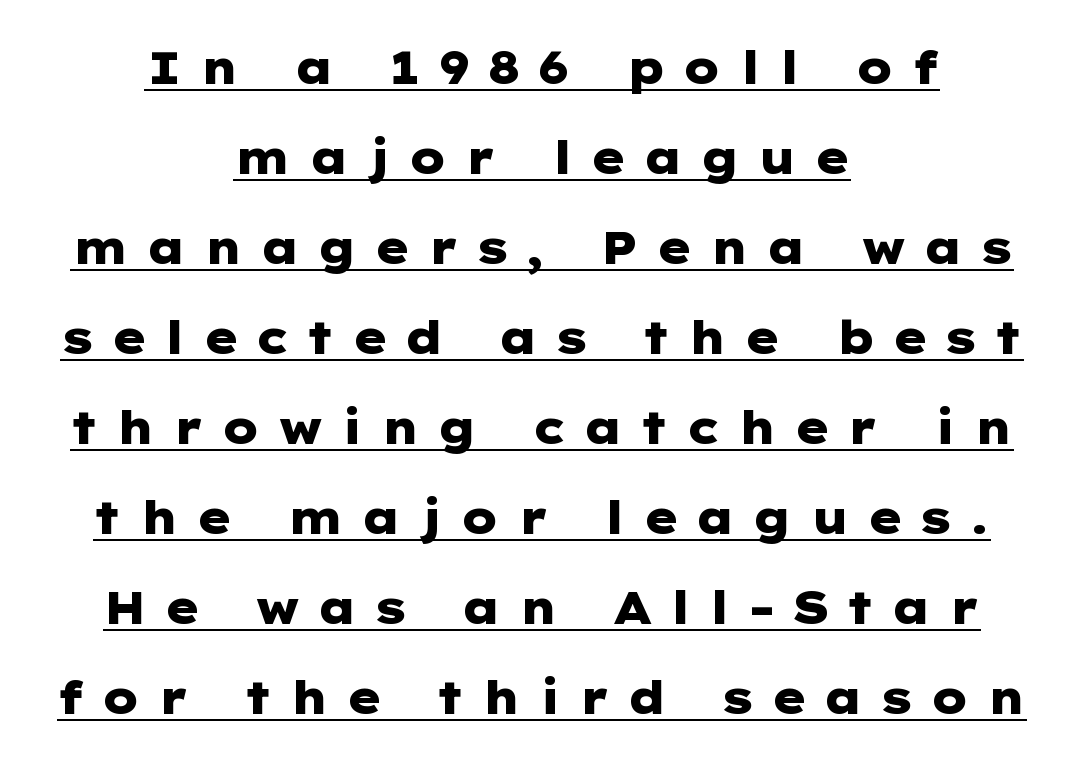
{"serif": "no", "italic": "no", "bold": "yes", "weight": "heavy", "width": "wide", "stroke_contrast": "low", "x_height": "medium", "underline": "yes", "align": "center", "line_spacing": "loose", "line_spacing_ratio": 2.0, "letter_spacing": "wide", "letter_spacing_em": 0.36, "glyph_px": 45}
